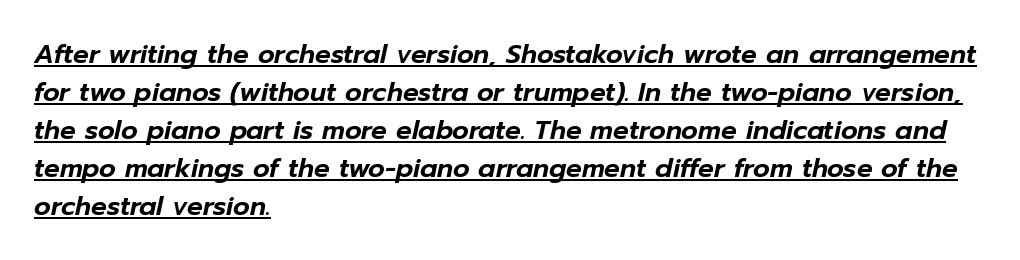
Q: Is the text italic (slanted)? A: Yes, it leans right by about 12 degrees.
Q: Is the text underlined? A: Yes.
Q: How is the paragraph aligned? A: Left-aligned.
Q: Is the spacing between letters normal or unusually wide? A: Normal.
Q: Is the spacing between lines tight, normal or loose? A: Normal.
